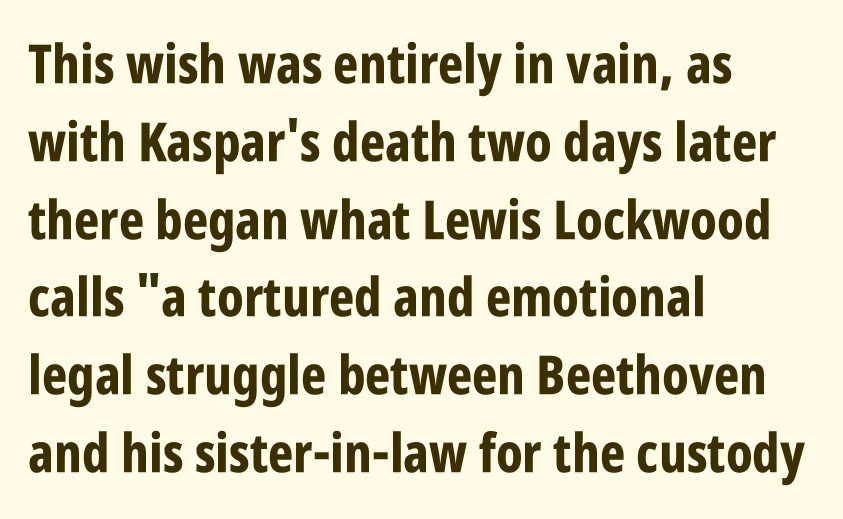
Every row of glyphs begins at an identical x-position on the left. The letters stand upright; this is a roman face. The face used here is rendered with its standard letterfit. The rendering uses natural spacing where letterforms have individual widths. The characters display no serif detailing; their extremities are plain.
